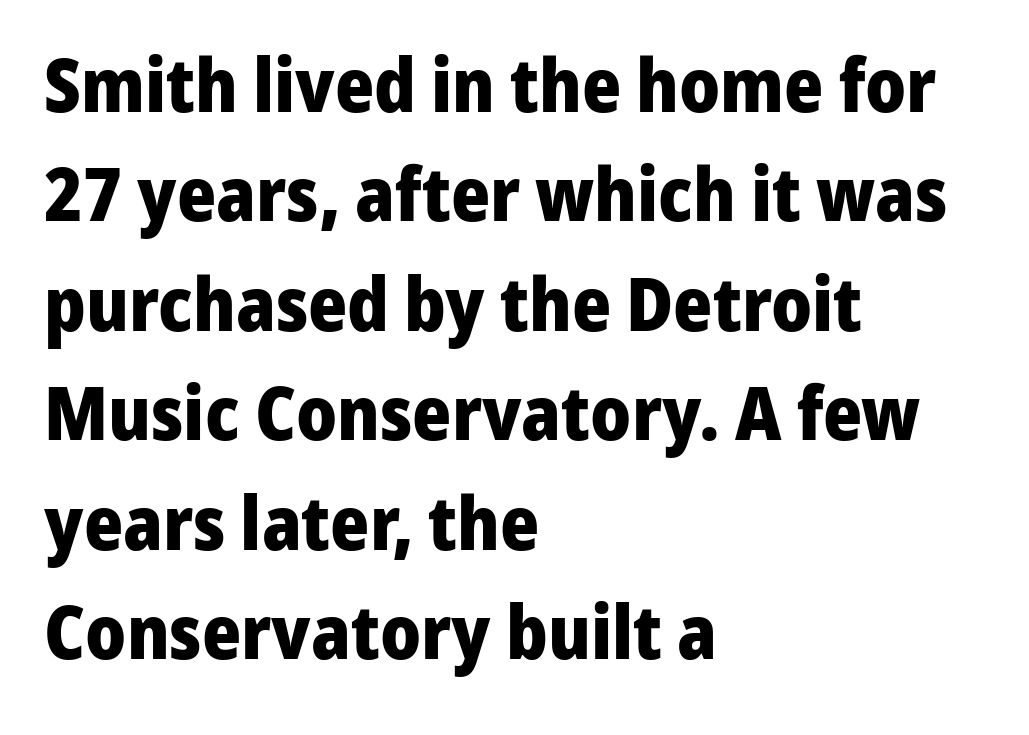
{"serif": "no", "italic": "no", "bold": "yes", "weight": "heavy", "width": "normal", "stroke_contrast": "low", "x_height": "medium", "monospaced": "no", "underline": "no", "align": "left", "line_spacing": "normal", "line_spacing_ratio": 1.46, "letter_spacing": "normal", "letter_spacing_em": 0.0, "glyph_px": 75}
